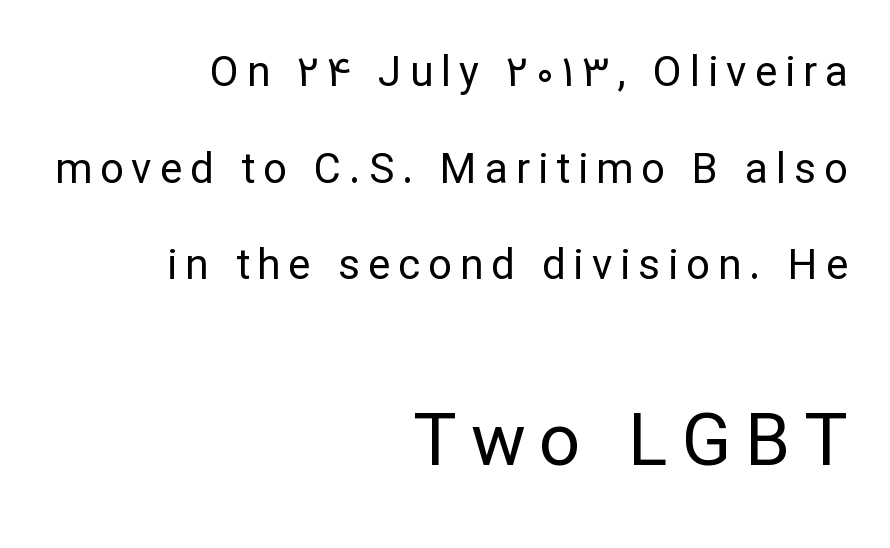
The glyphs are unaccompanied by any horizontal stroke below them. The axis of the letterforms is exactly vertical. Is the stroke heavy? The answer is a plain regular-or-lighter. Leading is clearly above the norm, producing a sparse column. Which margin do the lines hug? The right one — the left edge is uneven. Is this a sans? Yes — the strokes have no serifs.
